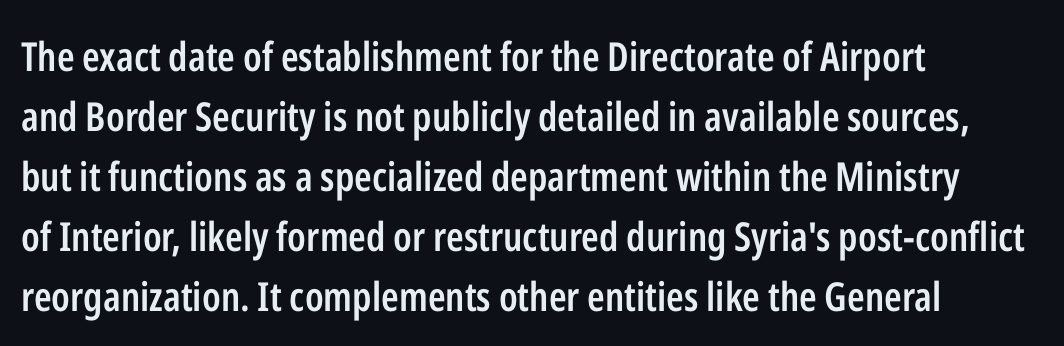
Q: Is the text bold? A: Semi-bold.
Q: Is the text italic (slanted)? A: No, it is upright.
Q: Is the typeface a serif or a sans-serif typeface? A: Sans-serif.
Q: Is the text underlined? A: No.
Q: How is the paragraph aligned? A: Left-aligned.
Q: Is the spacing between letters normal or unusually wide? A: Normal.
Q: Is the spacing between lines tight, normal or loose? A: Normal.
Q: Width (condensed, normal, or wide)? A: Condensed.
Q: Stroke contrast? A: Low.
Q: x-height? A: Medium.
Q: Monospaced? A: No.
